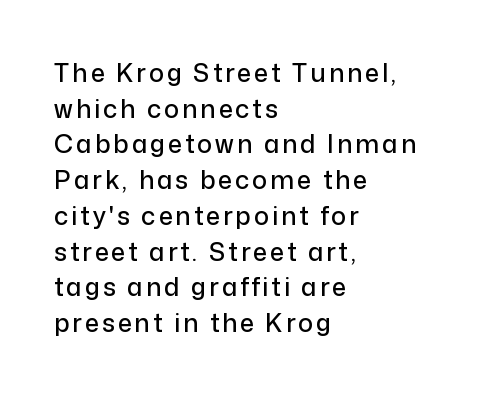
Q: Is the text italic (slanted)? A: No, it is upright.
Q: Is the text underlined? A: No.
Q: How is the paragraph aligned? A: Left-aligned.
Q: Is the spacing between lines tight, normal or loose? A: Normal.
